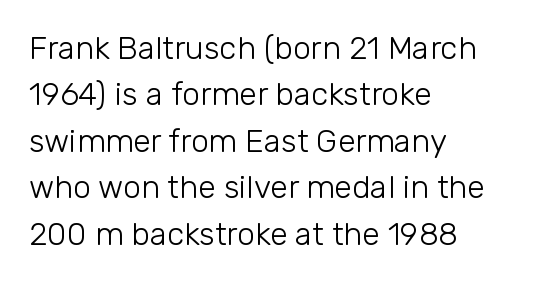
{"serif": "no", "italic": "no", "bold": "no", "weight": "light", "width": "normal", "stroke_contrast": "low", "x_height": "medium", "monospaced": "no", "underline": "no", "align": "left", "line_spacing": "normal", "line_spacing_ratio": 1.45, "letter_spacing": "normal", "letter_spacing_em": 0.0, "glyph_px": 32}
